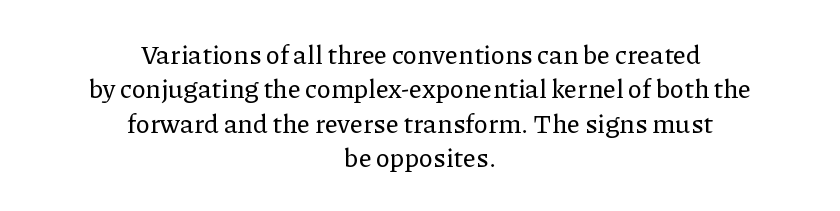
Unmarked baselines from the first word to the last. The letters stand upright; this is a roman face. Tracking value appears to be zero — textbook default spacing. Notice how descenders clear the ascenders below comfortably — that's standard leading.
